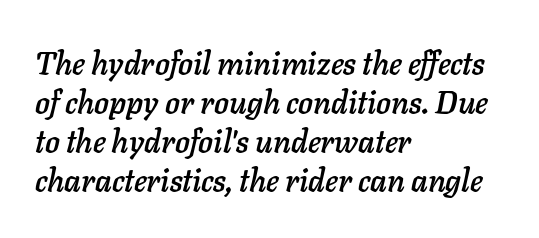
The image shows 31 px text type, italic (leaning right); set left-aligned, normal line spacing (1.26x), normal letter spacing, not underlined; low stroke contrast and a medium x-height.
